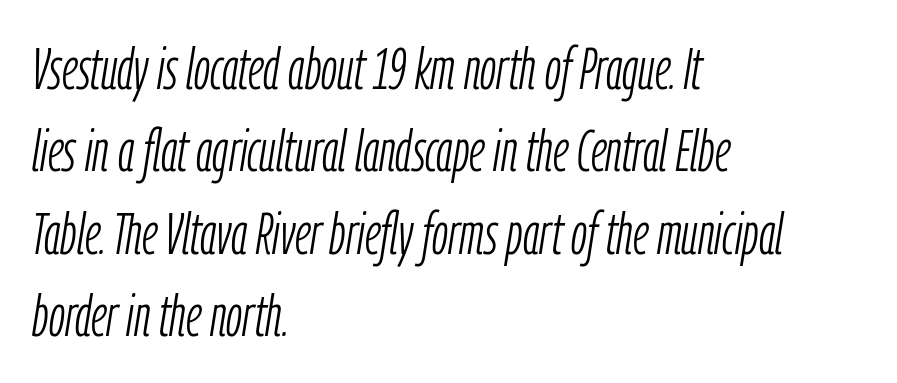
Inter-character spacing is left at the font's built-in metrics. These lines are set flush left with a ragged right edge. Style check: oblique. Varying glyph widths throughout — classic text-font behaviour.
